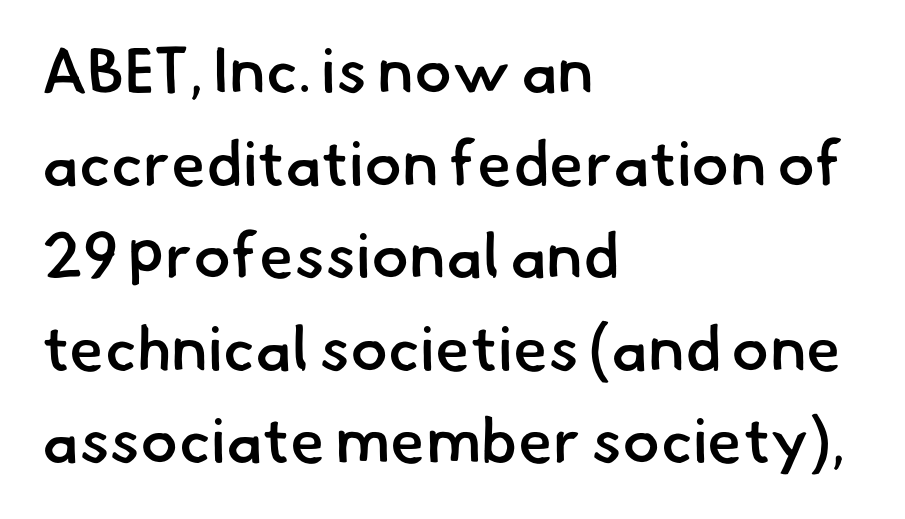
Each glyph is drawn with semibold strokes, heavier than normal yet not fully bold. Glyph-to-glyph distance matches everyday printed text. Caption: multi-line text, flush left, ragged right. This sample keeps an unexceptional amount of space between lines.
